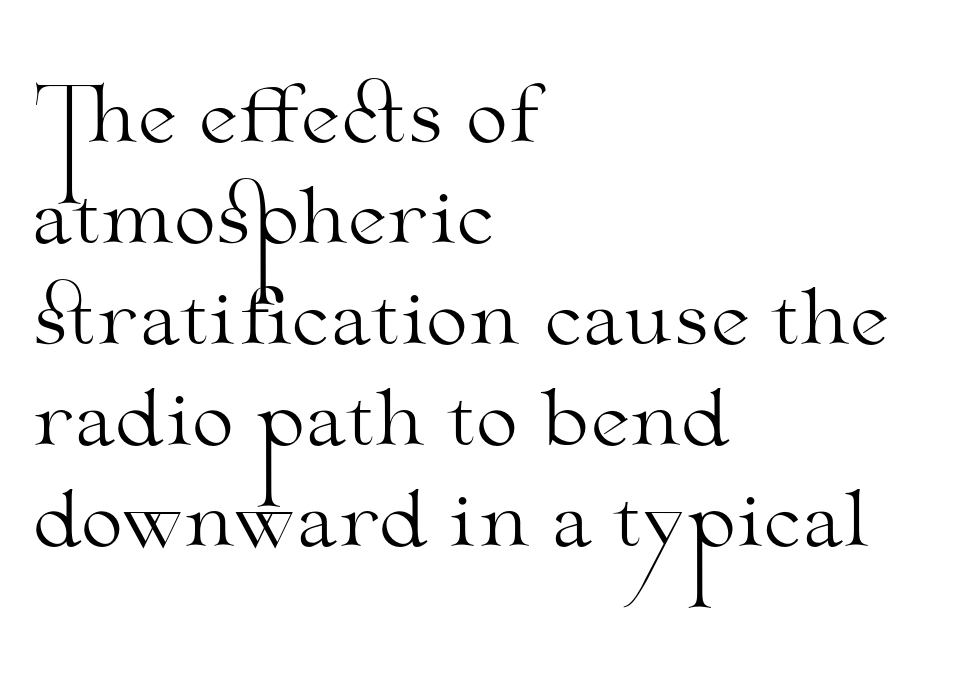
{"serif": "yes", "italic": "no", "bold": "no", "weight": "light", "width": "wide", "stroke_contrast": "medium", "x_height": "small", "monospaced": "no", "underline": "no", "align": "left", "line_spacing": "normal", "line_spacing_ratio": 1.33, "letter_spacing": "normal", "letter_spacing_em": 0.0, "glyph_px": 76}
